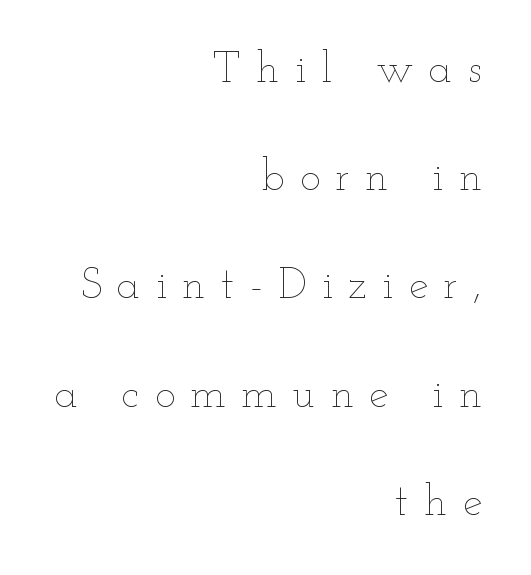
The letters stand straight up with perfectly vertical stems. This sample has the flowing, uneven cadence of proportional lettering. All the whitespace from short lines collects on the left. The typeface has the unassuming heft of standard copy or less. You could fit nearly another row in the gap between these rows. You could only call the tracking loose — the letters float apart.
